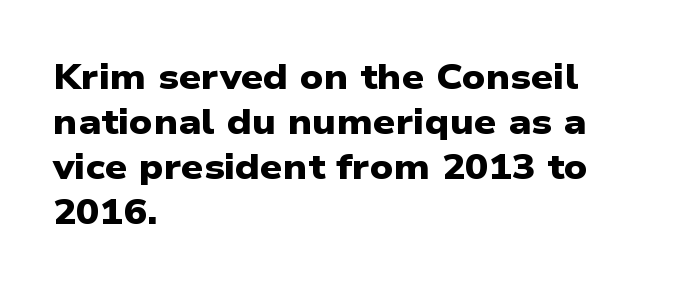
Q: Is the text bold? A: Yes.
Q: Is the typeface a serif or a sans-serif typeface? A: Sans-serif.
Q: Is the text underlined? A: No.
Q: How is the paragraph aligned? A: Left-aligned.
Q: Is the spacing between letters normal or unusually wide? A: Normal.
Q: Is the spacing between lines tight, normal or loose? A: Normal.
Q: Width (condensed, normal, or wide)? A: Wide.
Q: Stroke contrast? A: Low.
Q: x-height? A: Medium.
Q: Monospaced? A: No.
